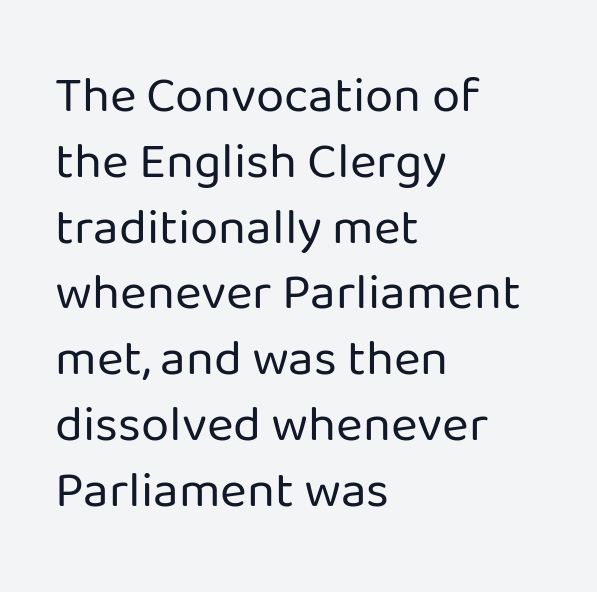
The image shows 51 px regular-weight sans-serif type, upright; set left-aligned, normal line spacing (1.29x), normal letter spacing, not underlined; low stroke contrast and a medium x-height.
